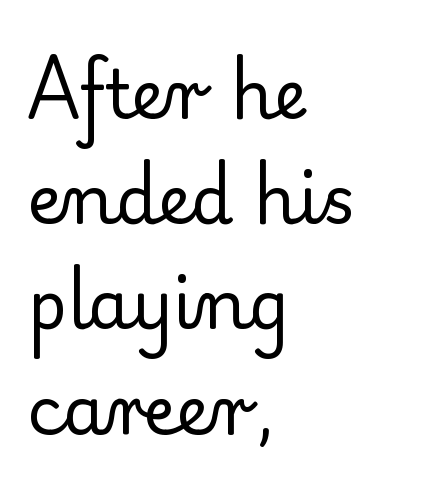
The image shows 67 px regular-weight serif type, upright; set left-aligned, normal line spacing (1.57x), normal letter spacing, not underlined; low stroke contrast and a small x-height.
